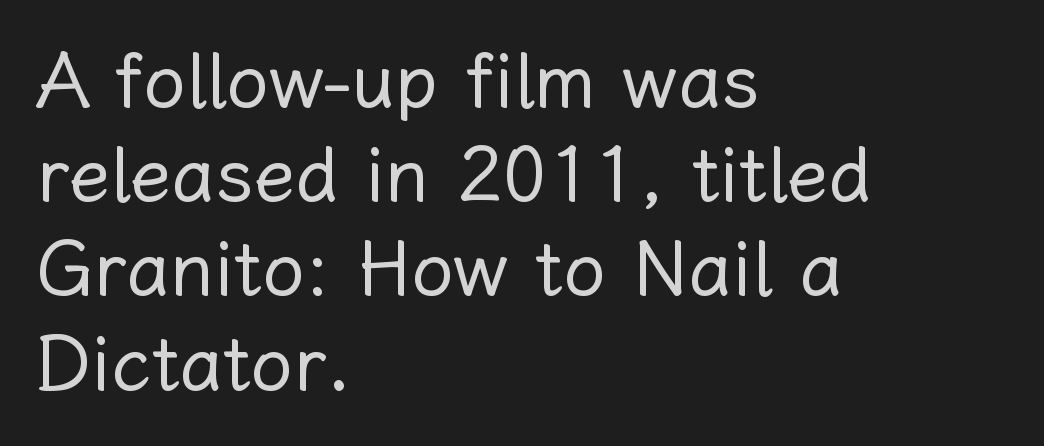
{"italic": "no", "bold": "no", "weight": "regular", "width": "normal", "stroke_contrast": "low", "x_height": "medium", "monospaced": "no", "underline": "no", "align": "left", "line_spacing_ratio": 1.24, "letter_spacing": "normal", "letter_spacing_em": 0.0, "glyph_px": 76}
